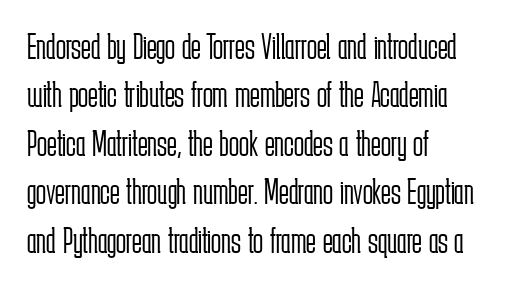
Q: Is the text bold? A: No.
Q: Is the text italic (slanted)? A: No, it is upright.
Q: Is the typeface a serif or a sans-serif typeface? A: Sans-serif.
Q: Is the text underlined? A: No.
Q: How is the paragraph aligned? A: Left-aligned.
Q: Is the spacing between letters normal or unusually wide? A: Normal.
Q: Is the spacing between lines tight, normal or loose? A: Normal.
Q: Width (condensed, normal, or wide)? A: Condensed.
Q: Stroke contrast? A: Low.
Q: x-height? A: Medium.
Q: Monospaced? A: No.
